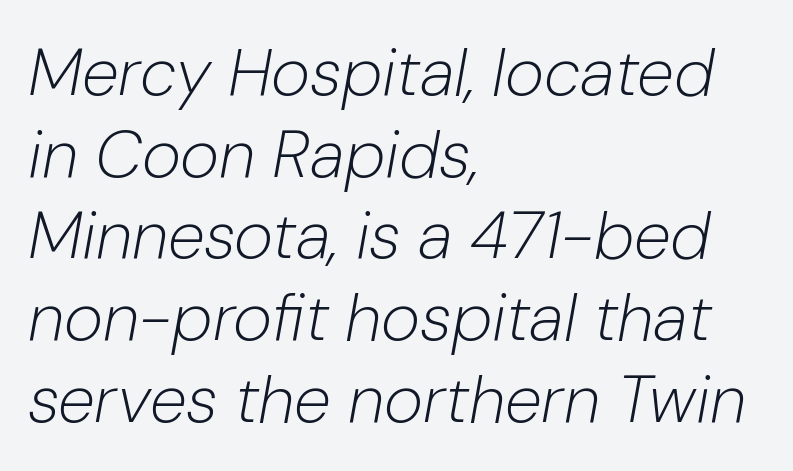
Q: Is the text bold? A: No.
Q: Is the text italic (slanted)? A: Yes, it leans right by about 10 degrees.
Q: Is the text underlined? A: No.
Q: How is the paragraph aligned? A: Left-aligned.
Q: Is the spacing between letters normal or unusually wide? A: Normal.
Q: Width (condensed, normal, or wide)? A: Normal.
Q: Stroke contrast? A: Low.
Q: x-height? A: Medium.
Q: Monospaced? A: No.
